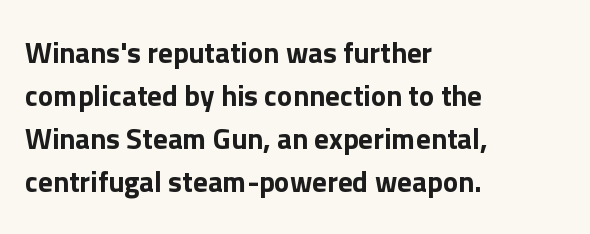
{"serif": "no", "italic": "no", "width": "normal", "stroke_contrast": "low", "x_height": "medium", "monospaced": "no", "underline": "no", "align": "left", "line_spacing": "normal", "line_spacing_ratio": 1.48, "letter_spacing": "normal", "letter_spacing_em": 0.0, "glyph_px": 29}
